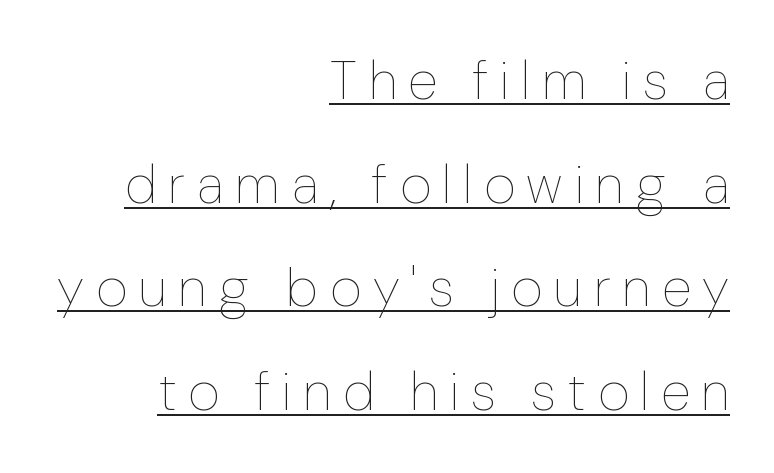
Q: Is the text bold? A: No.
Q: Is the text italic (slanted)? A: No, it is upright.
Q: Is the text underlined? A: Yes.
Q: How is the paragraph aligned? A: Right-aligned.
Q: Is the spacing between letters normal or unusually wide? A: Unusually wide.
Q: Is the spacing between lines tight, normal or loose? A: Loose.
Q: Width (condensed, normal, or wide)? A: Normal.
Q: Stroke contrast? A: Low.
Q: x-height? A: Medium.
Q: Monospaced? A: No.
